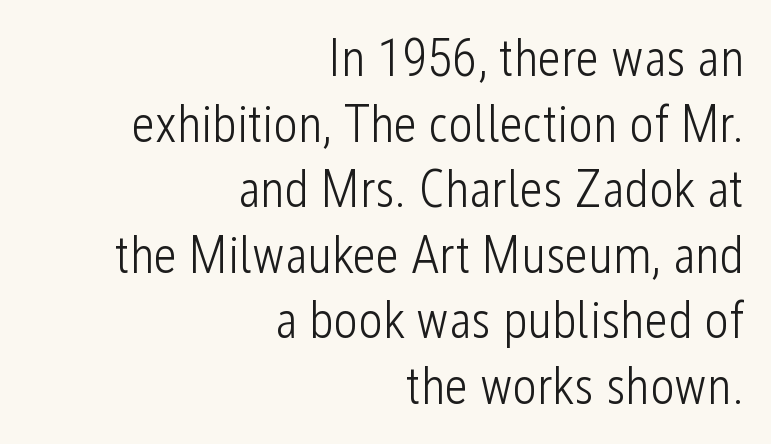
{"serif": "no", "italic": "no", "bold": "no", "weight": "light", "width": "condensed", "stroke_contrast": "low", "x_height": "medium", "monospaced": "no", "underline": "no", "align": "right", "line_spacing": "normal", "line_spacing_ratio": 1.26, "letter_spacing": "normal", "letter_spacing_em": 0.0, "glyph_px": 52}
